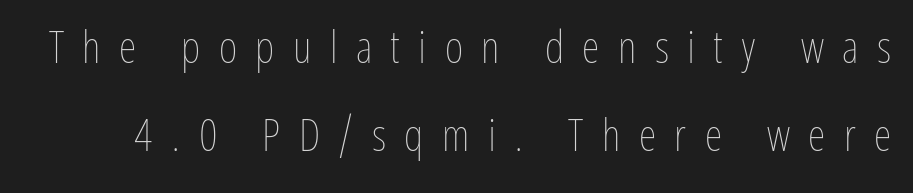
The image shows 45 px thin, condensed type, upright; set loose line spacing (1.96x), unusually wide letter spacing (+0.41 em), not underlined; low stroke contrast and a medium x-height.
